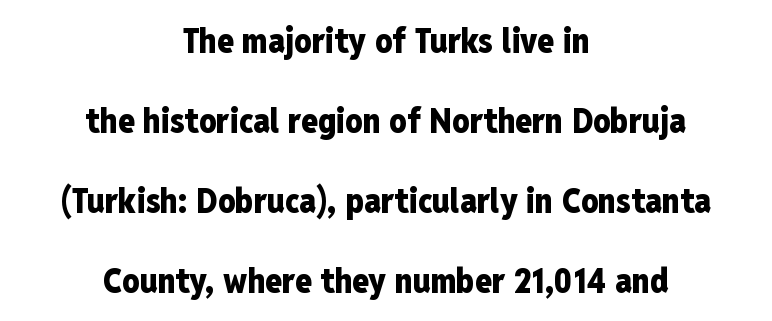
The image shows 34 px heavy, condensed sans-serif type, upright; set centered, loose line spacing (2.35x), normal letter spacing, not underlined; low stroke contrast and a medium x-height.
